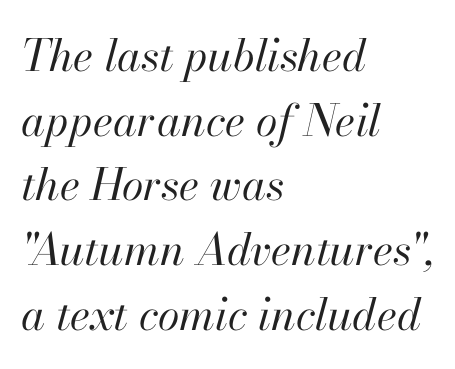
Q: Is the text bold? A: No.
Q: Is the text italic (slanted)? A: Yes, it leans right by about 13 degrees.
Q: Is the text underlined? A: No.
Q: How is the paragraph aligned? A: Left-aligned.
Q: Is the spacing between letters normal or unusually wide? A: Normal.
Q: Is the spacing between lines tight, normal or loose? A: Normal.
Q: Width (condensed, normal, or wide)? A: Normal.
Q: Stroke contrast? A: High.
Q: x-height? A: Small.
Q: Monospaced? A: No.
